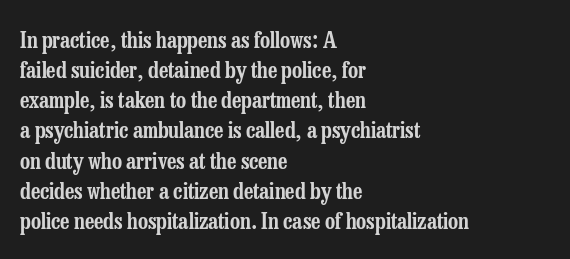
The lettering stays uniformly vertical, giving the passage a roman look. The text block is weighted toward the left margin, trailing off unevenly rightward. A typesetter would call this zero additional tracking. Evenly set lines give the paragraph a standard silhouette.
